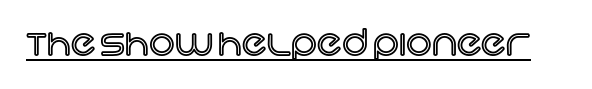
Q: Is the text italic (slanted)? A: No, it is upright.
Q: Is the text underlined? A: Yes.
Q: Is the spacing between letters normal or unusually wide? A: Normal.
Q: Width (condensed, normal, or wide)? A: Normal.
Q: x-height? A: Large.
Q: Monospaced? A: No.
